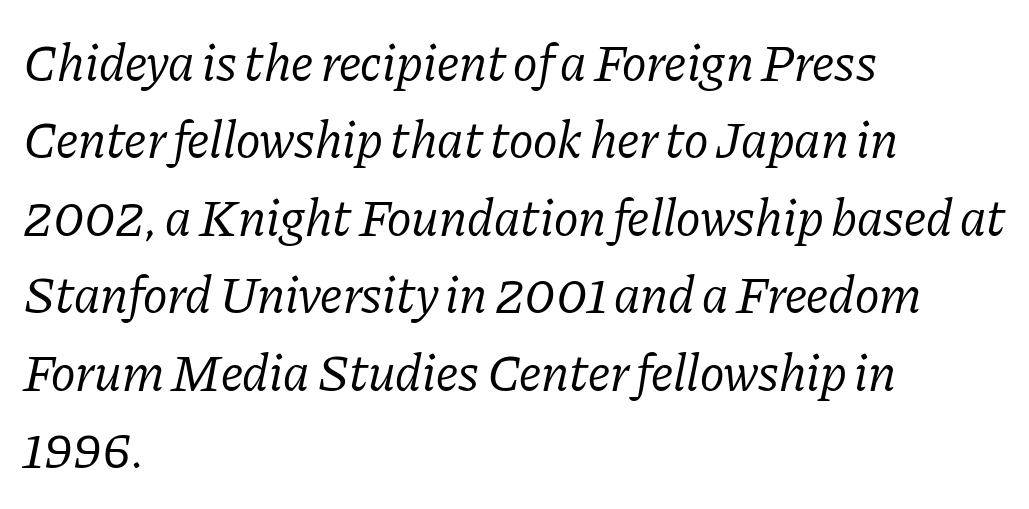
{"serif": "yes", "italic": "yes", "lean": "right", "slant_degrees": 11, "bold": "no", "weight": "regular", "width": "normal", "stroke_contrast": "low", "x_height": "medium", "monospaced": "no", "underline": "no", "align": "left", "line_spacing": "normal", "line_spacing_ratio": 1.49, "letter_spacing": "normal", "letter_spacing_em": 0.0, "glyph_px": 52}
